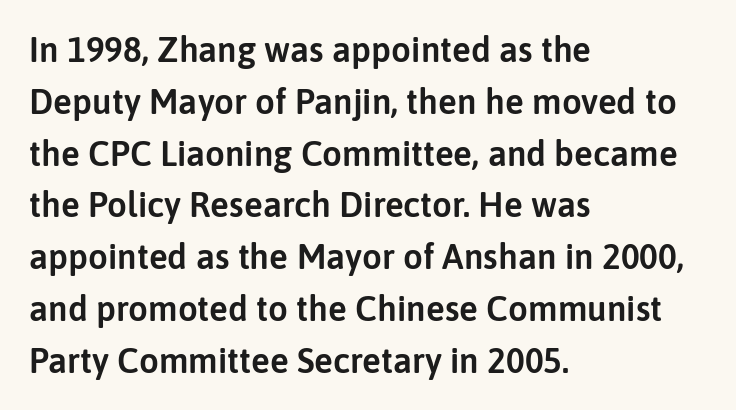
Each letter keeps its own natural width here, so spacing adapts to shape. Each word holds together tightly as a unit, with standard inter-letter gaps. Honestly, the row spacing looks completely unremarkable. Rule under the text: the space is simply empty.
